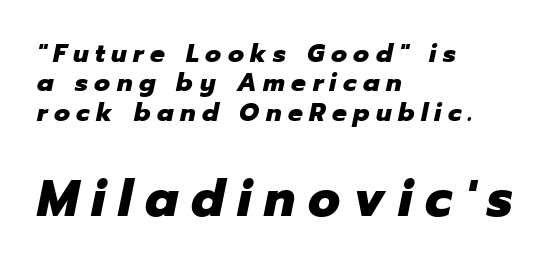
Q: Is the text bold? A: Yes.
Q: Is the text italic (slanted)? A: Yes, it leans right by about 12 degrees.
Q: Is the text underlined? A: No.
Q: How is the paragraph aligned? A: Left-aligned.
Q: Is the spacing between letters normal or unusually wide? A: Unusually wide.
Q: Is the spacing between lines tight, normal or loose? A: Tight.
Q: Which block of text is set in a larger size, the first (top) or the second (bottom)? A: The second (bottom) one.
Q: Width (condensed, normal, or wide)? A: Normal.
Q: Stroke contrast? A: Low.
Q: x-height? A: Medium.
Q: Monospaced? A: No.
